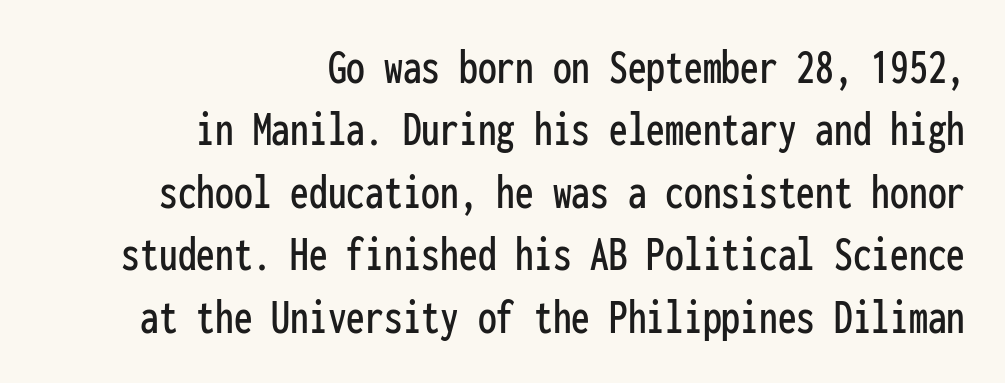
Monospaced: the letters line up in strict vertical columns. The type sits square on the baseline with zero lean. Just letters on the line, the space beneath them empty. You could call the tracking neutral — neither tight nor loose. The compositor pushed each line to the right boundary. Horizontal bands of white between lines are of average thickness.
